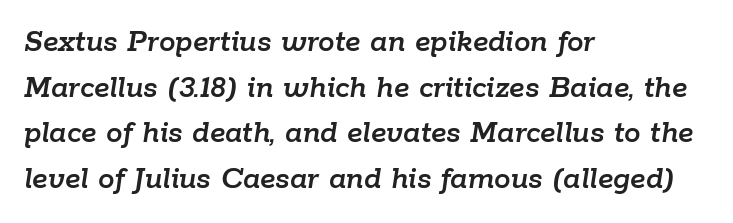
The image shows 33 px text type, italic (leaning right); set left-aligned, normal line spacing (1.38x), normal letter spacing, not underlined; low stroke contrast and a medium x-height.
